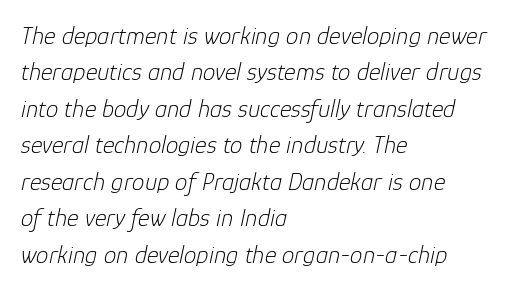
The image shows 25 px text type, italic (leaning right); set left-aligned, normal line spacing (1.46x), normal letter spacing, not underlined.
